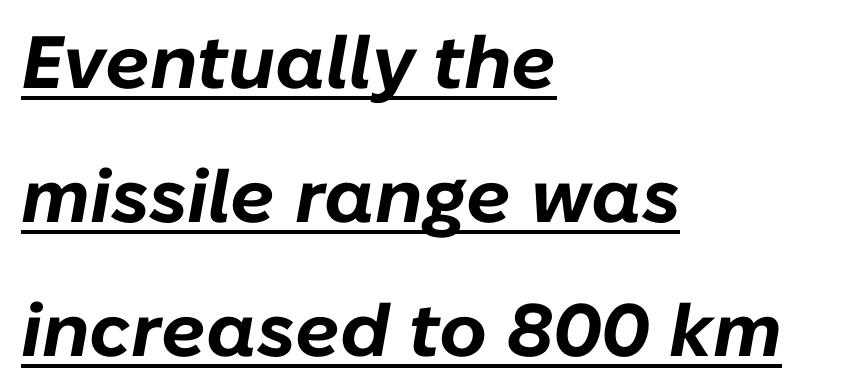
The image shows 74 px bold type, italic (leaning right); set left-aligned, line spacing 1.81x, normal letter spacing, underlined; low stroke contrast and a medium x-height.
